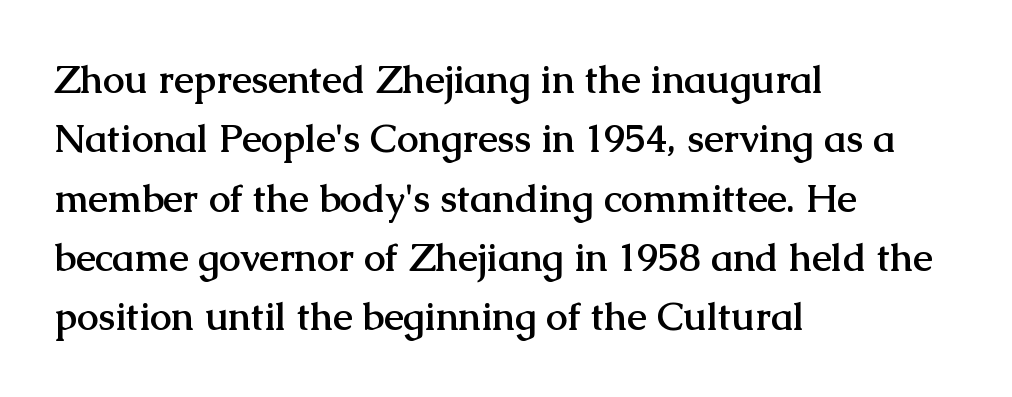
Every character sits straight up, as roman type does. Which margin do the lines hug? The left one — the right edge is uneven. The characters look thick and weighty, a clear bold. This block has exactly the height ordinary leading produces. The type is set solid horizontally, with unmodified tracking.
